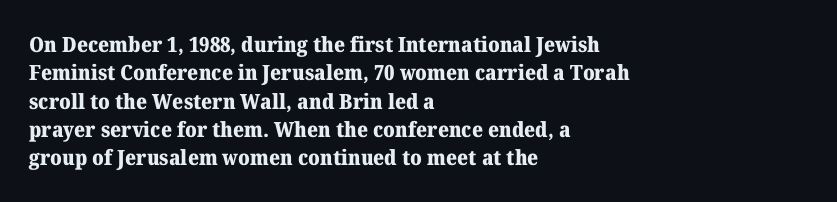
Q: Is the text bold? A: Yes.
Q: Is the text italic (slanted)? A: No, it is upright.
Q: Is the text underlined? A: No.
Q: How is the paragraph aligned? A: Left-aligned.
Q: Is the spacing between letters normal or unusually wide? A: Normal.
Q: Is the spacing between lines tight, normal or loose? A: Normal.
